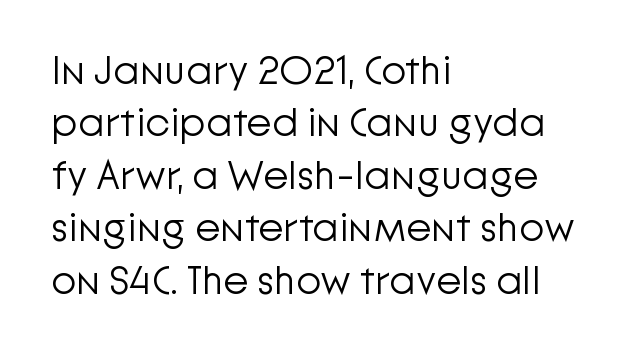
{"serif": "no", "italic": "no", "bold": "no", "weight": "light", "width": "normal", "stroke_contrast": "low", "x_height": "medium", "monospaced": "no", "underline": "no", "align": "left", "line_spacing": "normal", "line_spacing_ratio": 1.28, "letter_spacing": "normal", "letter_spacing_em": 0.0, "glyph_px": 41}
